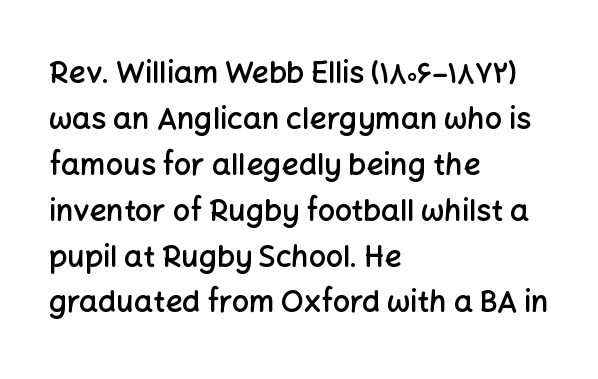
{"serif": "no", "italic": "no", "bold": "semi", "weight": "semibold", "width": "normal", "stroke_contrast": "low", "x_height": "medium", "monospaced": "no", "underline": "no", "align": "left", "line_spacing": "normal", "line_spacing_ratio": 1.53, "letter_spacing": "normal", "letter_spacing_em": 0.0, "glyph_px": 30}
